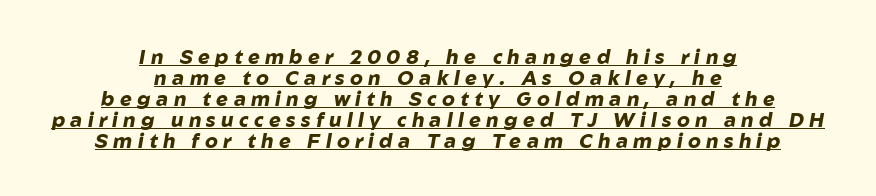
Stroke thickness is high; the sample reads as a true bold. This sample is center-justified, so both line endings float freely. The vertical gap from one line to the next is small. Is the letter spacing exaggerated? Yes — the characters are pushed far apart. This is underlined copy, the kind a proofreader might mark for attention.
